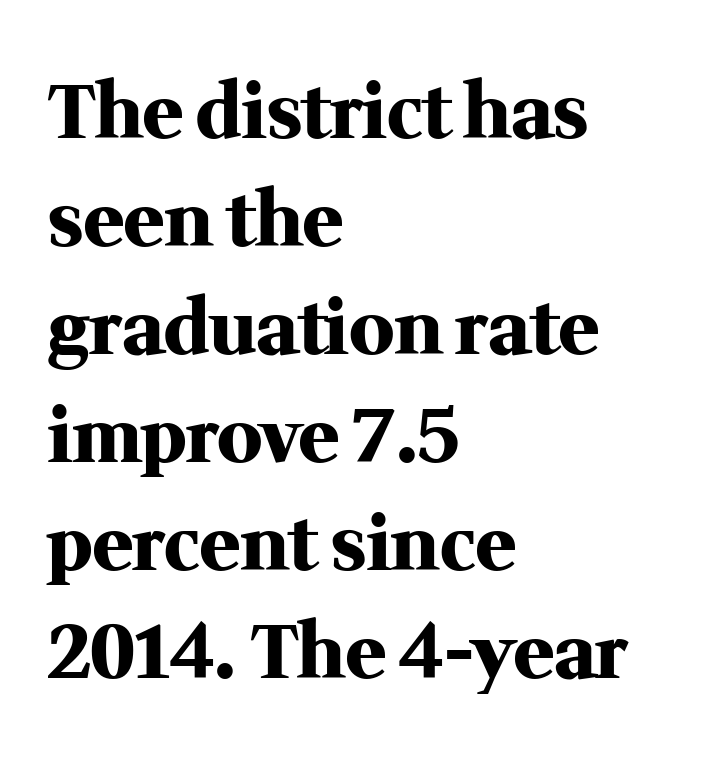
{"serif": "yes", "italic": "no", "bold": "yes", "weight": "heavy", "width": "normal", "stroke_contrast": "medium", "x_height": "medium", "monospaced": "no", "underline": "no", "align": "left", "line_spacing": "normal", "line_spacing_ratio": 1.44, "letter_spacing": "normal", "letter_spacing_em": 0.0, "glyph_px": 75}
